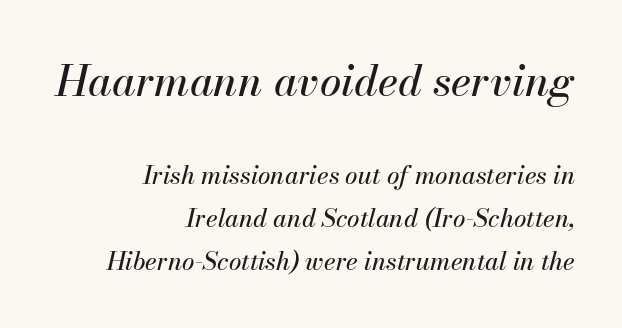
{"italic": "yes", "lean": "right", "slant_degrees": 13, "width": "normal", "stroke_contrast": "medium", "x_height": "small", "monospaced": "no", "underline": "no", "align": "right", "line_spacing_ratio": 1.72, "letter_spacing": "normal", "letter_spacing_em": 0.0, "larger_block": "first", "size_ratio": 1.72, "glyph_px": 43}
